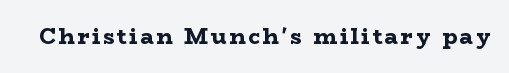
{"italic": "no", "bold": "yes", "underline": "no", "glyph_px": 22}
